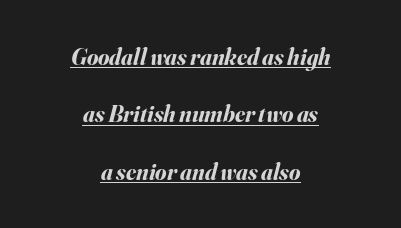
Plenty of ink on the page — the face is bold. Honestly, the rows look like they've been pulled way apart. Layout note: lines centered. Standard letterfit; no display-style spreading of the glyphs. The lettering tilts uniformly, giving the passage an italic look.
